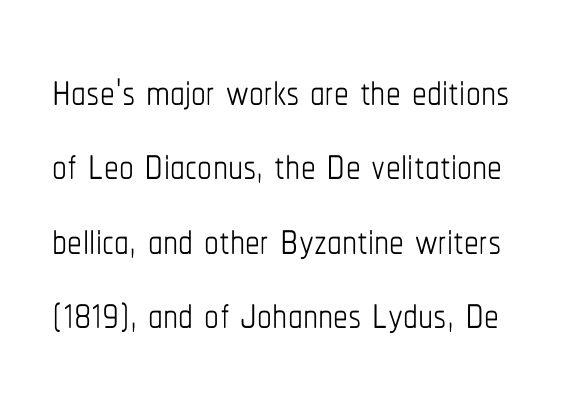
Compared with typical body copy, the letter spacing here is the same. The typeface has the unassuming heft of standard copy or less. Interline gaps are of average width in this sample. Does the lettering tilt? It doesn't — this is upright.
